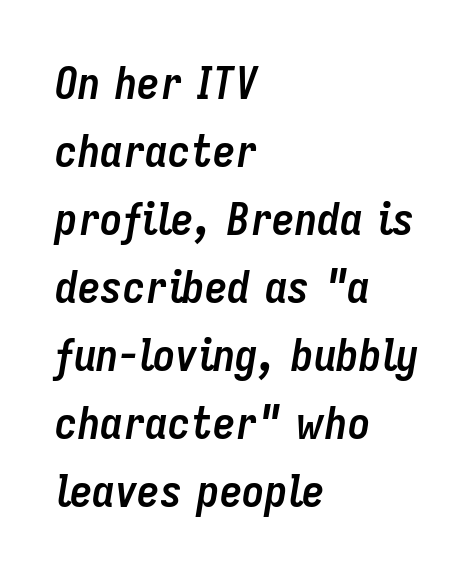
The image shows 45 px semibold, condensed type, italic (leaning right); set left-aligned, normal line spacing (1.51x), normal letter spacing, not underlined; low stroke contrast and a medium x-height.
